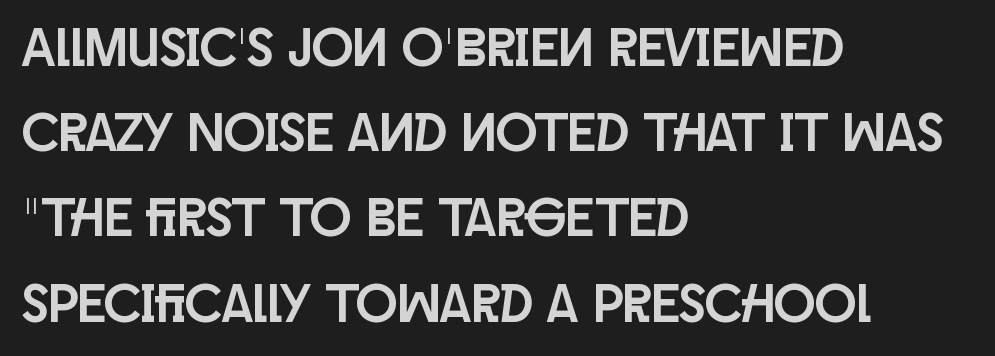
The image shows 55 px condensed sans-serif type, upright; set left-aligned, normal line spacing (1.55x), normal letter spacing, not underlined; low stroke contrast and a large x-height.
